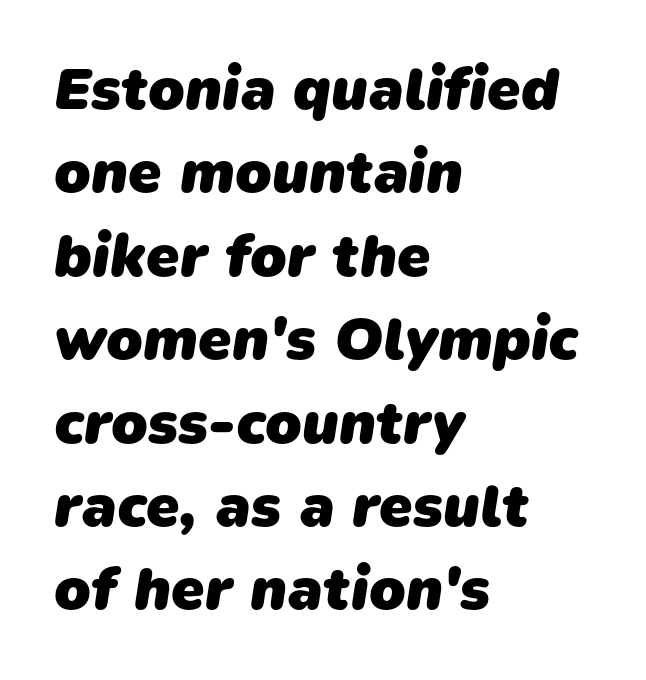
{"serif": "no", "bold": "yes", "weight": "heavy", "width": "normal", "stroke_contrast": "low", "x_height": "medium", "monospaced": "no", "underline": "no", "align": "left", "line_spacing": "normal", "line_spacing_ratio": 1.39, "letter_spacing": "normal", "letter_spacing_em": 0.0, "glyph_px": 60}
